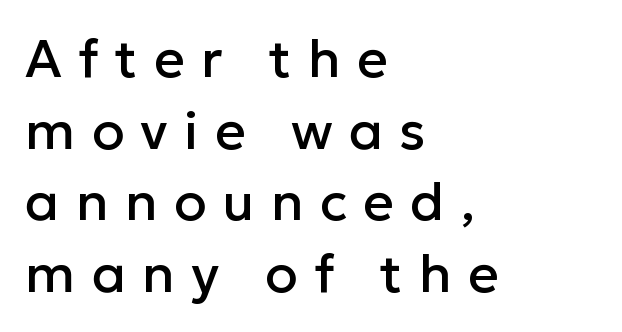
The image shows 53 px sans-serif type, upright; set left-aligned, normal line spacing (1.35x), unusually wide letter spacing (+0.31 em), not underlined; low stroke contrast and a medium x-height.
